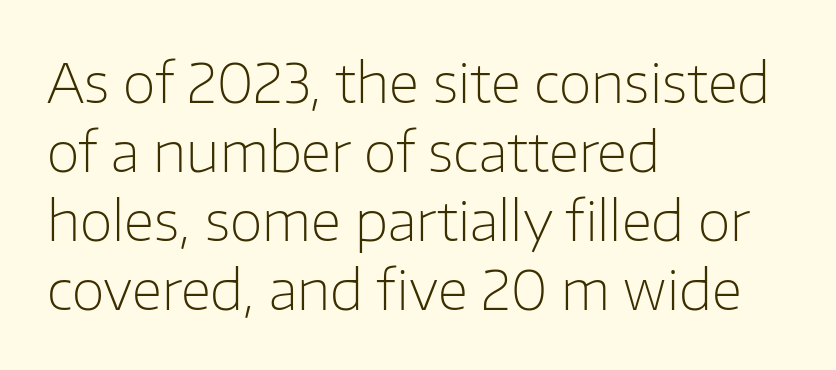
{"serif": "no", "italic": "no", "bold": "no", "weight": "light", "width": "normal", "stroke_contrast": "low", "x_height": "medium", "monospaced": "no", "underline": "no", "align": "left", "line_spacing": "normal", "line_spacing_ratio": 1.28, "letter_spacing": "normal", "letter_spacing_em": 0.0, "glyph_px": 54}
